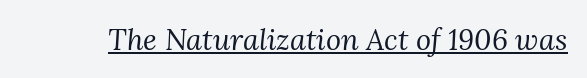
The image shows 29 px regular-weight serif type, italic (leaning right); set normal letter spacing, underlined; medium stroke contrast and a medium x-height.
